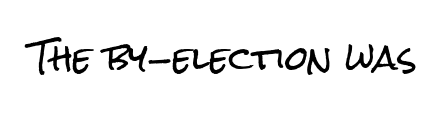
The image shows 33 px condensed sans-serif type, upright; set normal letter spacing, not underlined; low stroke contrast and a medium x-height.
